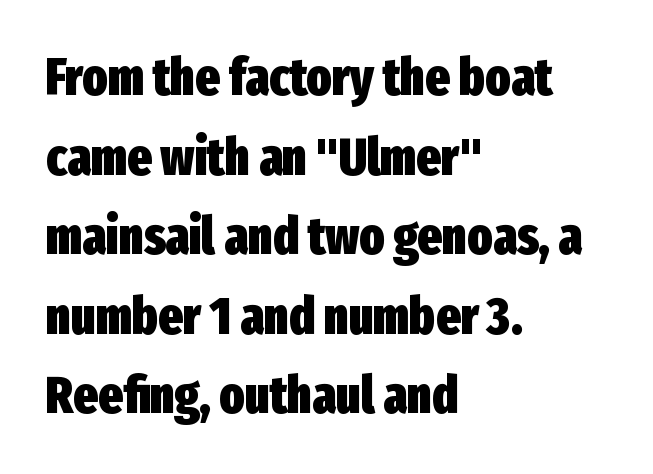
{"serif": "no", "italic": "no", "bold": "yes", "weight": "heavy", "width": "condensed", "stroke_contrast": "low", "x_height": "medium", "monospaced": "no", "underline": "no", "align": "left", "line_spacing": "normal", "line_spacing_ratio": 1.53, "letter_spacing": "normal", "letter_spacing_em": 0.0, "glyph_px": 52}
